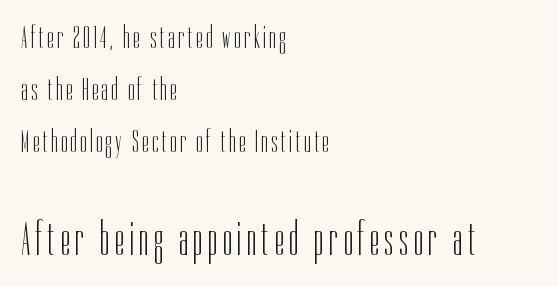
Q: Is the text bold? A: No.
Q: Is the text italic (slanted)? A: No, it is upright.
Q: Is the typeface a serif or a sans-serif typeface? A: Sans-serif.
Q: Is the text underlined? A: No.
Q: How is the paragraph aligned? A: Left-aligned.
Q: Is the spacing between lines tight, normal or loose? A: Normal.
Q: Which block of text is set in a larger size, the first (top) or the second (bottom)? A: The second (bottom) one.
Q: Width (condensed, normal, or wide)? A: Condensed.
Q: Stroke contrast? A: Low.
Q: x-height? A: Medium.
Q: Monospaced? A: No.
